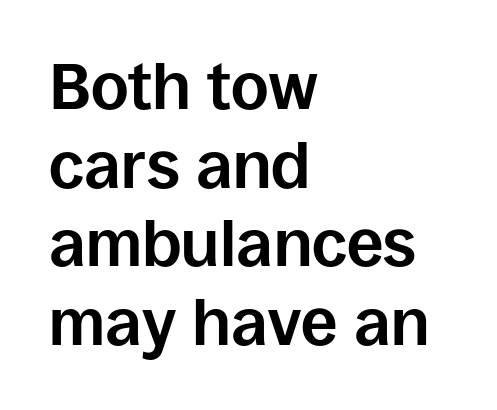
What stands out about the letter spacing? Nothing — it is the standard amount. Look at the bottom of the vertical strokes: they stop flat, with no serifs. If you drew a ruler down the left edge, every line would touch it. Varying glyph widths throughout — classic text-font behaviour. Nobody drew a line under any word here.
